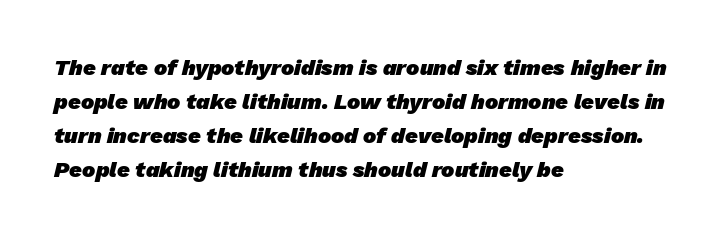
The image shows 22 px bold type; set left-aligned, normal line spacing (1.54x), normal letter spacing, not underlined.
